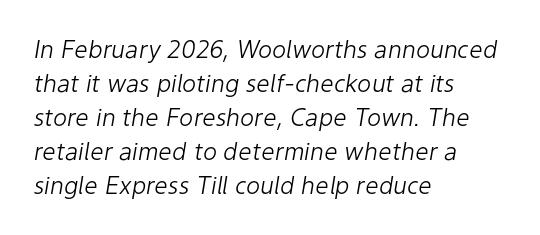
The image shows 24 px text type, italic (leaning right); set left-aligned, normal line spacing (1.42x), normal letter spacing, not underlined.
